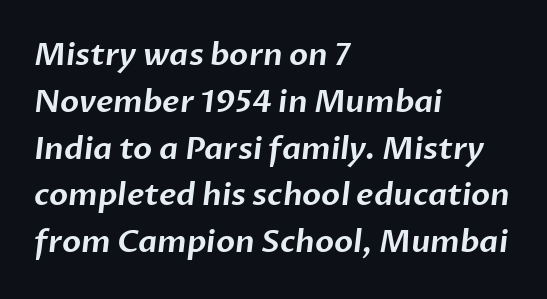
{"serif": "no", "width": "normal", "stroke_contrast": "low", "x_height": "medium", "monospaced": "no", "underline": "no", "align": "left", "line_spacing": "normal", "line_spacing_ratio": 1.51, "letter_spacing": "normal", "letter_spacing_em": 0.0, "glyph_px": 31}
